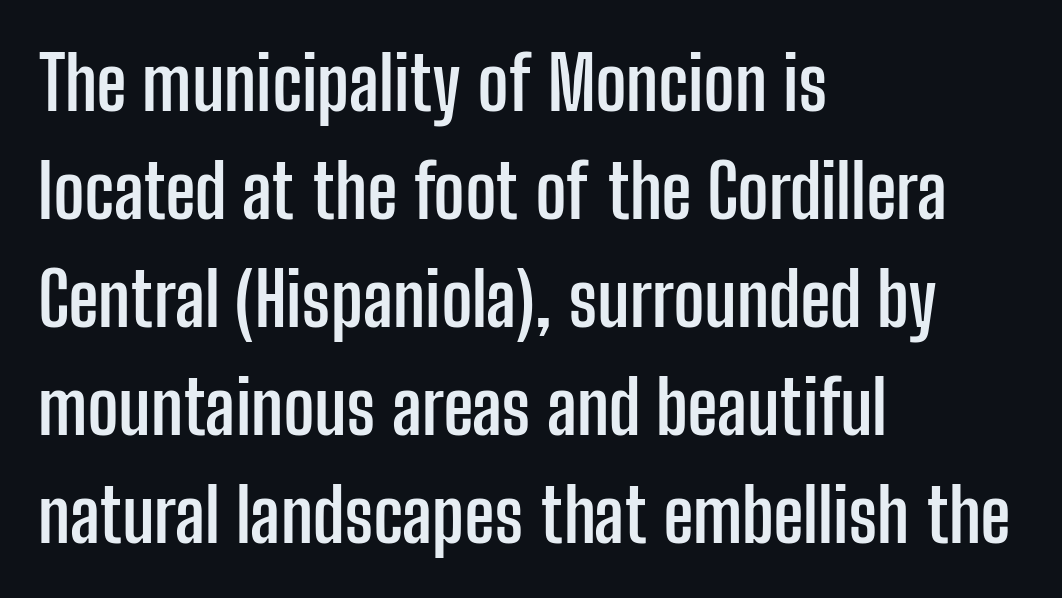
Q: Is the text bold? A: Yes.
Q: Is the text italic (slanted)? A: No, it is upright.
Q: Is the typeface a serif or a sans-serif typeface? A: Sans-serif.
Q: Is the text underlined? A: No.
Q: How is the paragraph aligned? A: Left-aligned.
Q: Is the spacing between letters normal or unusually wide? A: Normal.
Q: Is the spacing between lines tight, normal or loose? A: Normal.
Q: Width (condensed, normal, or wide)? A: Condensed.
Q: Stroke contrast? A: Low.
Q: x-height? A: Medium.
Q: Monospaced? A: No.
